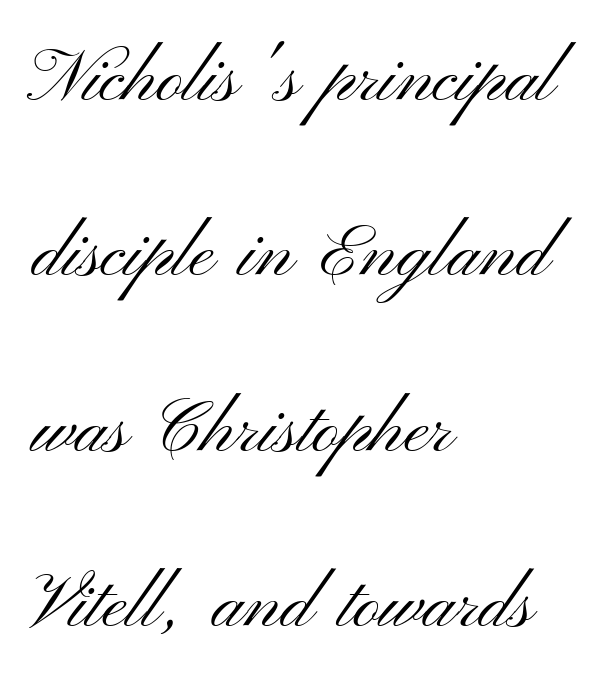
Note: no serifs on the glyphs. Bold? No — there's no thickening of the strokes. The typesetter chose a ragged-right arrangement here. Each word holds together tightly as a unit, with standard inter-letter gaps. Airy leading.
